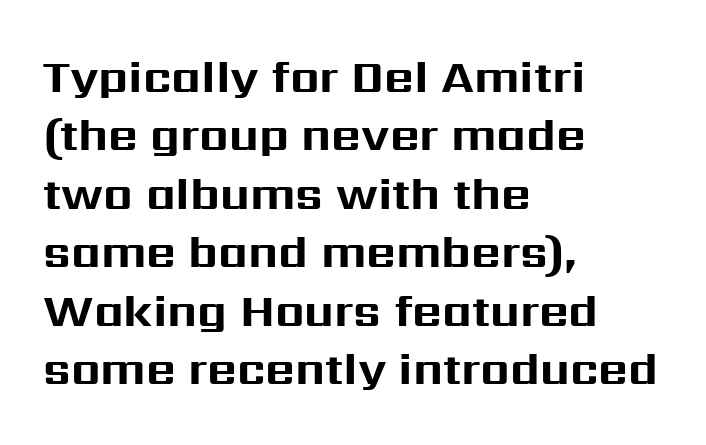
A roman cut, with each character standing at attention. Reading down the block, your eye returns to a fixed left position each line. You can tell from the bare stems that sans-serif type was used. A bare baseline throughout the passage. This block has exactly the height ordinary leading produces. Notice how thick the strokes are: this is what a full bold looks like.
